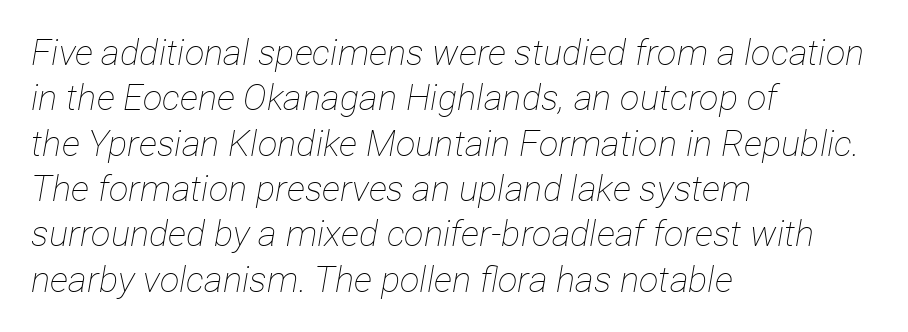
Q: Is the text bold? A: No.
Q: Is the text italic (slanted)? A: Yes, it leans right by about 12 degrees.
Q: Is the text underlined? A: No.
Q: How is the paragraph aligned? A: Left-aligned.
Q: Is the spacing between letters normal or unusually wide? A: Normal.
Q: Is the spacing between lines tight, normal or loose? A: Normal.
Q: Width (condensed, normal, or wide)? A: Condensed.
Q: Stroke contrast? A: Low.
Q: x-height? A: Medium.
Q: Monospaced? A: No.
